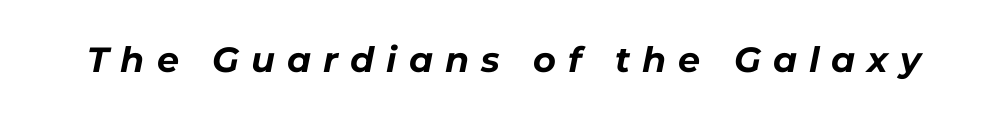
Each letter keeps its own natural width here, so spacing adapts to shape. How heavy is the stroke? Heavy — this is a bold. Lines of text with bare space underneath. Designer's note — italics engaged. Words appear elongated and porous because spacing is wide.
